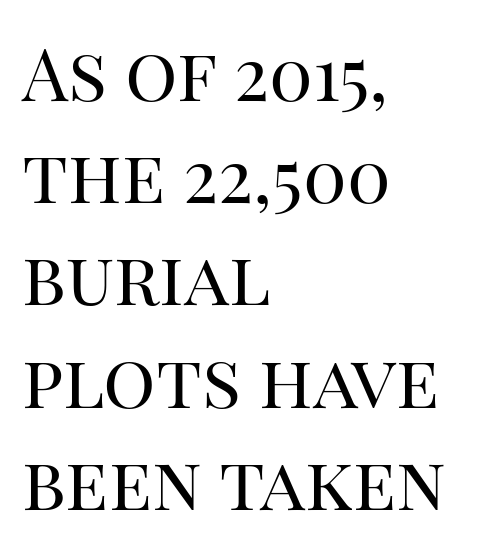
Q: Is the text bold? A: No.
Q: Is the text italic (slanted)? A: No, it is upright.
Q: Is the typeface a serif or a sans-serif typeface? A: Serif.
Q: Is the text underlined? A: No.
Q: How is the paragraph aligned? A: Left-aligned.
Q: Is the spacing between letters normal or unusually wide? A: Normal.
Q: Is the spacing between lines tight, normal or loose? A: Normal.
Q: Width (condensed, normal, or wide)? A: Normal.
Q: Stroke contrast? A: High.
Q: x-height? A: Large.
Q: Monospaced? A: No.
